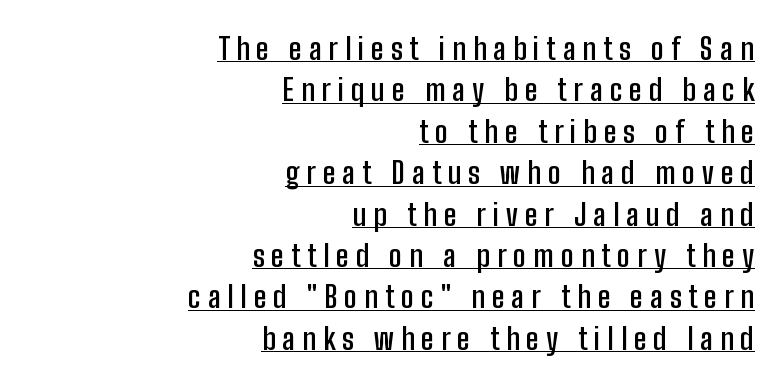
The text was rendered using a sans face with plain stroke endings. Character widths vary here, with narrow letters taking less room than wide ones. A baseline rule has been typeset under these characters. All the whitespace from short lines collects on the left. Notice how the stems are strictly vertical — no italics here. Typesetter's note: demi weight, one step under bold.
